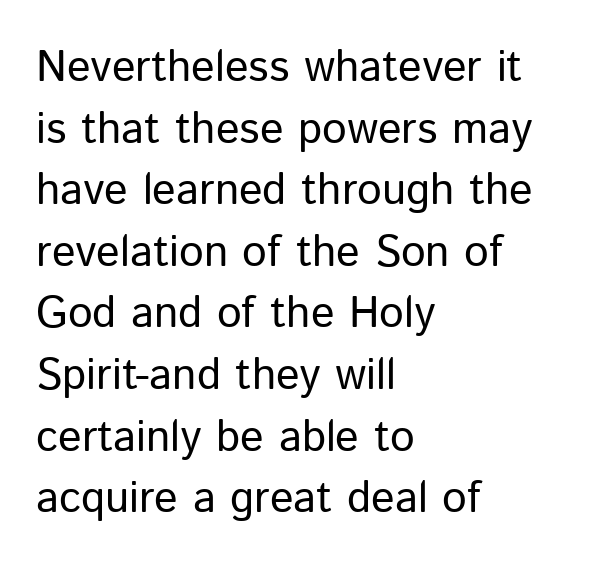
The image shows 44 px regular-weight sans-serif type, upright; set left-aligned, normal line spacing (1.4x), normal letter spacing, not underlined; low stroke contrast and a medium x-height.
